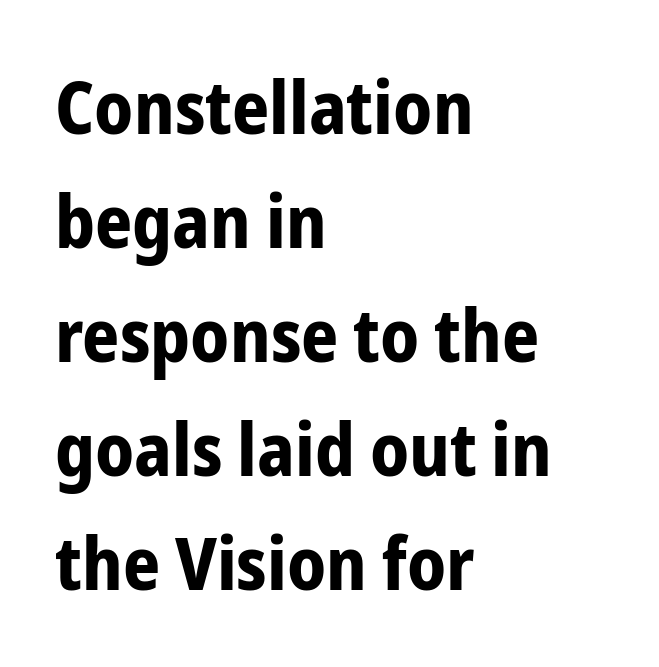
The image shows 73 px bold, condensed sans-serif type, upright; set left-aligned, normal line spacing (1.56x), normal letter spacing, not underlined; low stroke contrast and a medium x-height.
